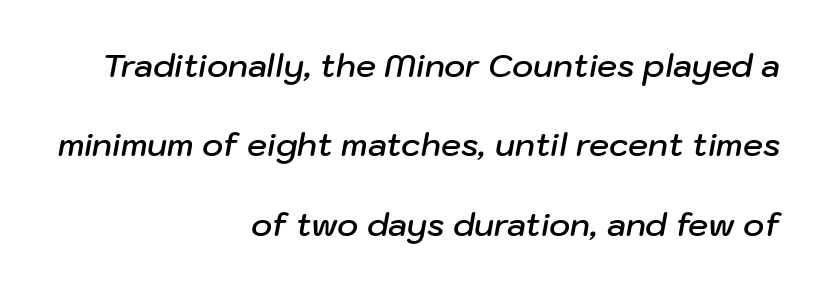
The text carries the slant typical of an italic or oblique font. The words here are not underlined. As a designer I'd log this as weight 600, semibold. Compared with a flush-left layout, this one pins lines to the opposite, right side. A typesetter would call this zero additional tracking. The face used here is proportionally spaced, like ordinary book or web type.
